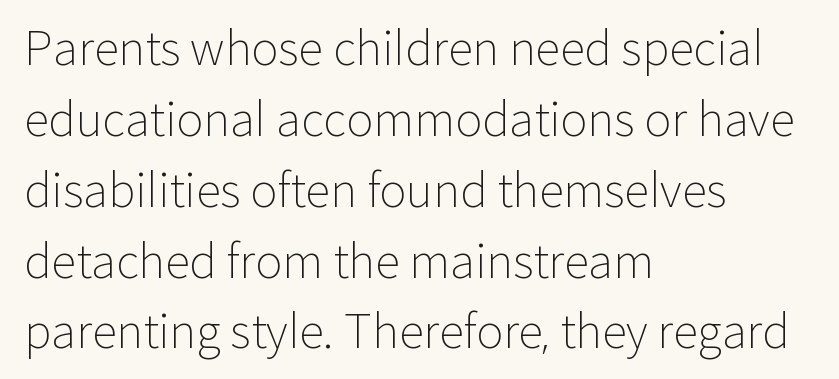
The image shows 46 px light sans-serif type, upright; set left-aligned, normal line spacing (1.54x), normal letter spacing, not underlined; low stroke contrast and a medium x-height.
